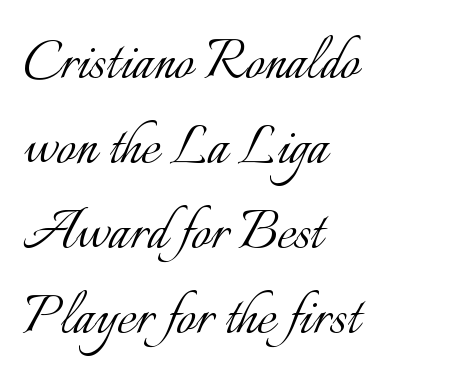
Words appear dense and cohesive because spacing is normal. Reading down the column, the eye jumps a familiar distance to each next line. Anything drawn beneath the words? Only blank space. Weight: in the light-to-regular range. Notice how the passage keeps a crisp vertical edge on the left only.
